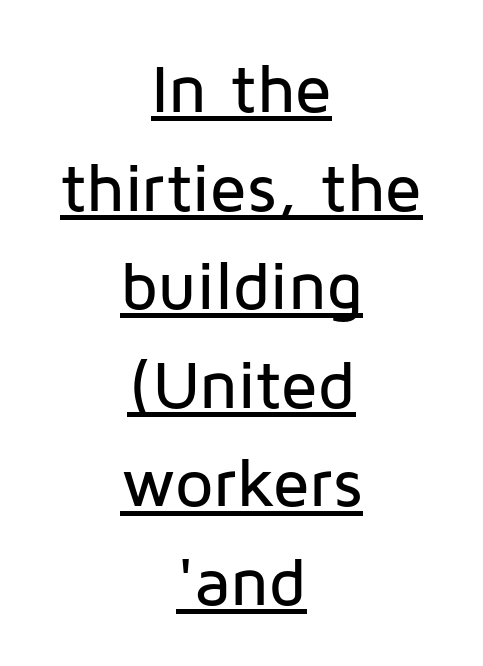
The image shows 68 px sans-serif type, upright; set centered, normal line spacing (1.45x), normal letter spacing, underlined; low stroke contrast and a medium x-height.
